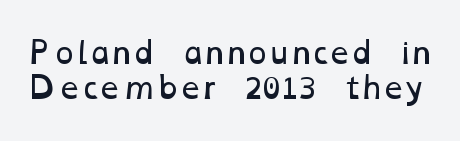
The image shows 29 px regular-weight, wide type; set line spacing 1.2x, normal letter spacing, not underlined; low stroke contrast and a medium x-height.
